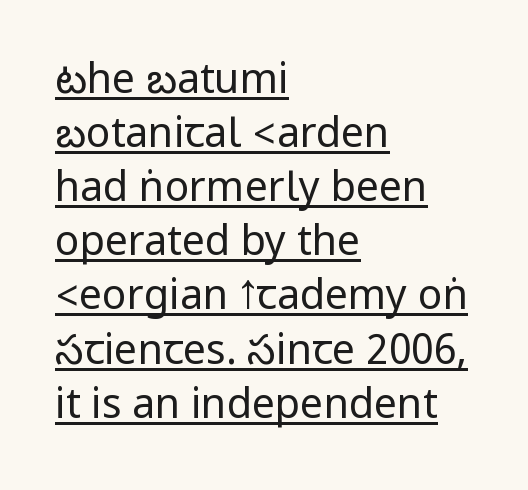
The image shows 41 px regular-weight, condensed sans-serif type, upright; set left-aligned, normal line spacing (1.32x), normal letter spacing, underlined; low stroke contrast.
